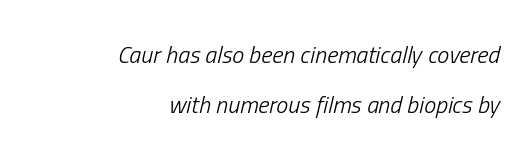
{"italic": "yes", "lean": "right", "slant_degrees": 13, "bold": "no", "underline": "no", "align": "right", "line_spacing": "loose", "line_spacing_ratio": 2.08, "letter_spacing": "normal", "letter_spacing_em": 0.0, "glyph_px": 24}
